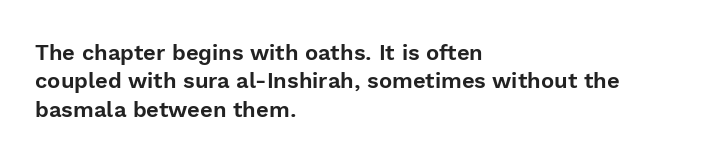
Q: Is the text italic (slanted)? A: No, it is upright.
Q: Is the text underlined? A: No.
Q: How is the paragraph aligned? A: Left-aligned.
Q: Is the spacing between letters normal or unusually wide? A: Normal.
Q: Is the spacing between lines tight, normal or loose? A: Normal.
